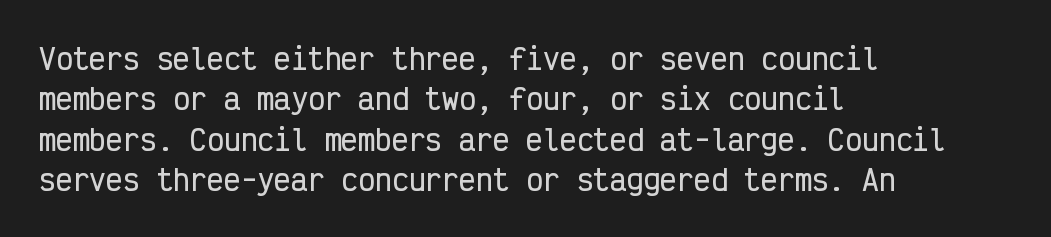
Q: Is the text italic (slanted)? A: No, it is upright.
Q: Is the typeface a serif or a sans-serif typeface? A: Sans-serif.
Q: Is the text underlined? A: No.
Q: How is the paragraph aligned? A: Left-aligned.
Q: Is the spacing between letters normal or unusually wide? A: Normal.
Q: Is the spacing between lines tight, normal or loose? A: Normal.
Q: Width (condensed, normal, or wide)? A: Condensed.
Q: Stroke contrast? A: Low.
Q: x-height? A: Medium.
Q: Monospaced? A: Yes.
